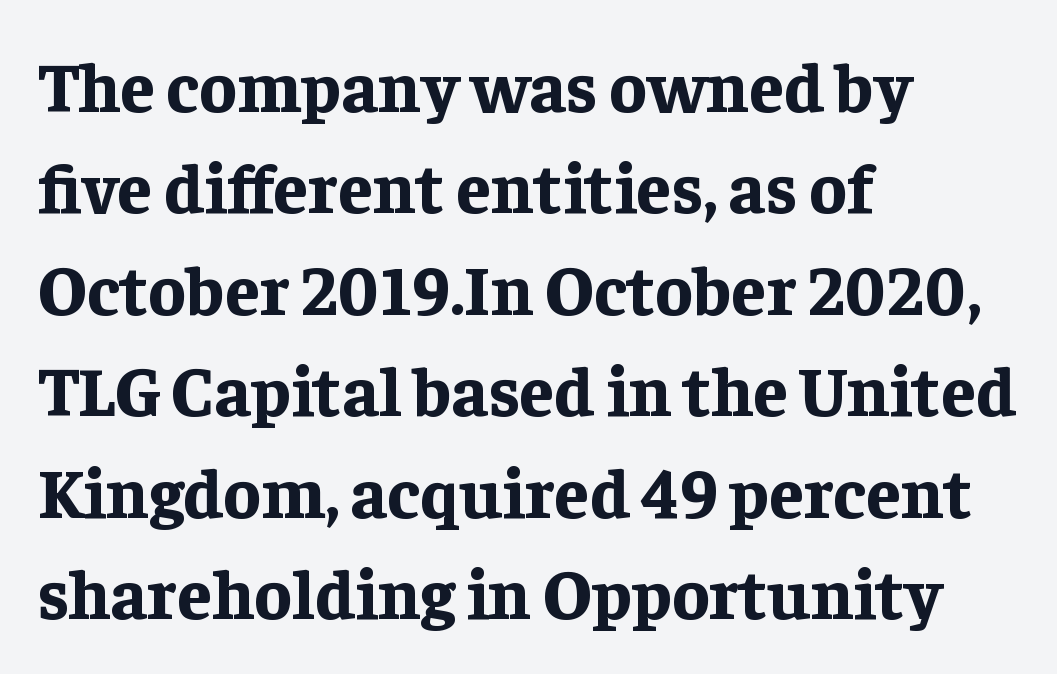
Does the copy run flush right? No — it runs flush left. Nothing unusual about the tracking: characters are spaced as the font intends. Italic? Not at all — the glyphs are vertical. Thick stems and heavy bowls — unmistakably bold. Check under the words: just untouched page.
